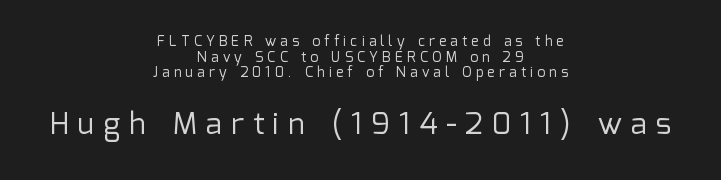
Weight: regular or lighter. A typesetter would label this face a sans. Posture: straight, roman, zero tilt. Someone cranked the tracking dial way up on this one.
